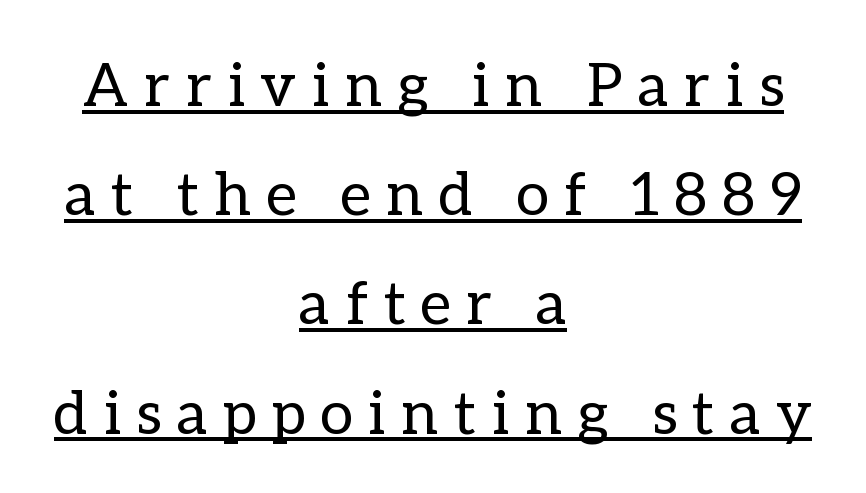
Q: Is the text bold? A: No.
Q: Is the text italic (slanted)? A: No, it is upright.
Q: Is the text underlined? A: Yes.
Q: How is the paragraph aligned? A: Centered.
Q: Is the spacing between letters normal or unusually wide? A: Unusually wide.
Q: Width (condensed, normal, or wide)? A: Normal.
Q: Stroke contrast? A: Low.
Q: x-height? A: Medium.
Q: Monospaced? A: No.
